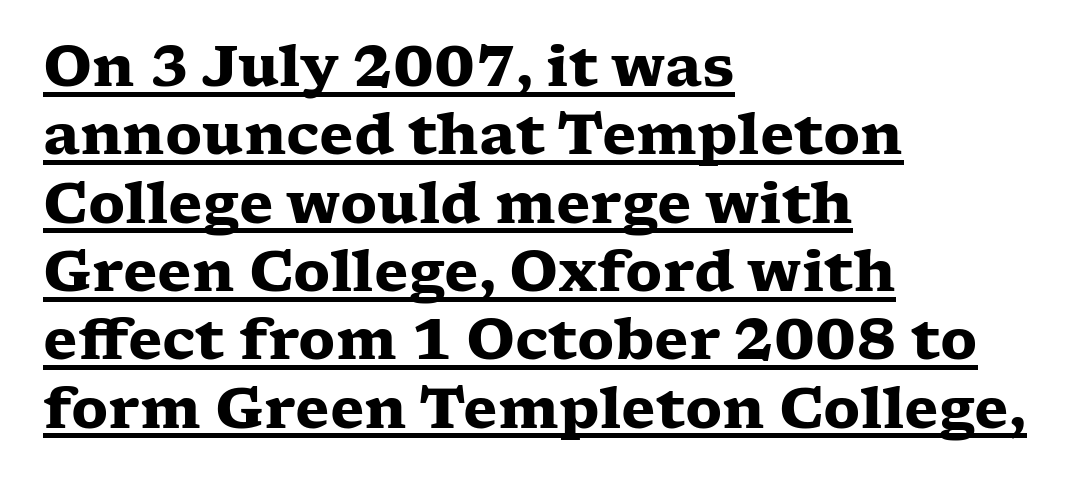
The image shows 56 px heavy, wide serif type, upright; set left-aligned, line spacing 1.22x, normal letter spacing, underlined; low stroke contrast and a medium x-height.
